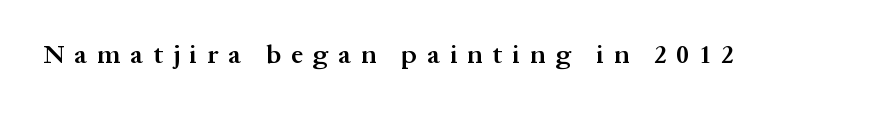
The image shows 26 px text type, upright; set unusually wide letter spacing (+0.39 em), not underlined.
